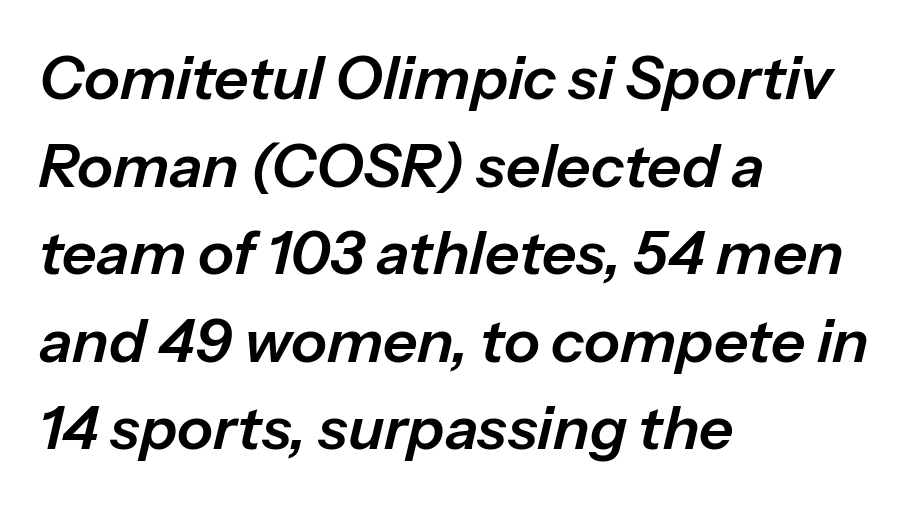
{"italic": "yes", "lean": "right", "slant_degrees": 13, "width": "normal", "stroke_contrast": "low", "x_height": "medium", "monospaced": "no", "underline": "no", "align": "left", "line_spacing": "normal", "line_spacing_ratio": 1.46, "letter_spacing": "normal", "letter_spacing_em": 0.0, "glyph_px": 60}
